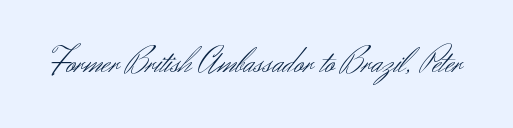
Q: Is the text bold? A: No.
Q: Is the text italic (slanted)? A: Yes.
Q: Is the typeface a serif or a sans-serif typeface? A: Sans-serif.
Q: Is the text underlined? A: No.
Q: Is the spacing between letters normal or unusually wide? A: Normal.
Q: Width (condensed, normal, or wide)? A: Normal.
Q: Stroke contrast? A: Medium.
Q: x-height? A: Small.
Q: Monospaced? A: No.
